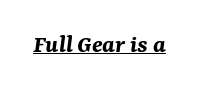
Q: Is the text bold? A: Yes.
Q: Is the text italic (slanted)? A: Yes, it leans right by about 7 degrees.
Q: Is the text underlined? A: Yes.
Q: Is the spacing between letters normal or unusually wide? A: Normal.
